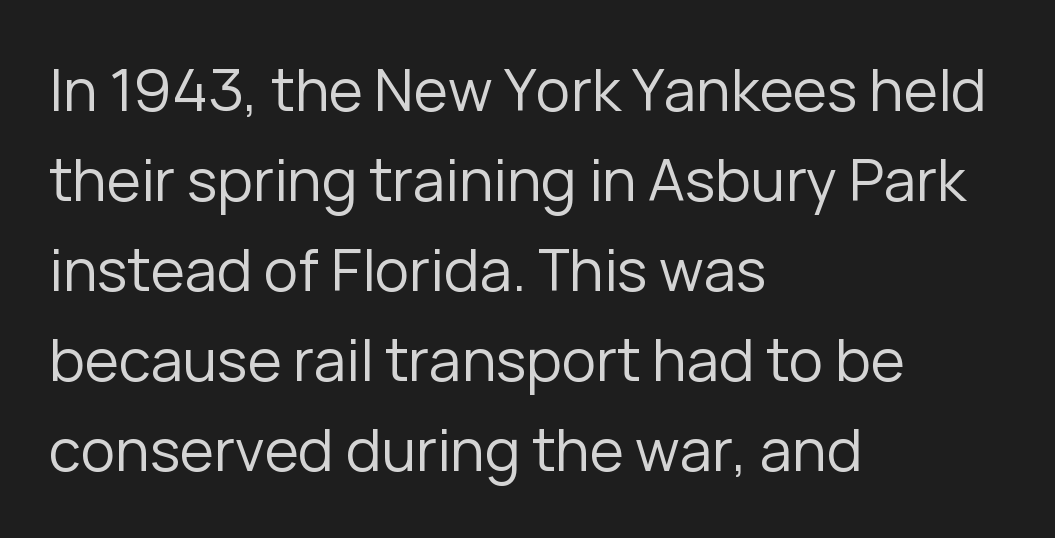
This sample uses a sans-serif face. Characters remain perfectly vertical along every line. Has an underline been added? It has not. Each stroke keeps to a modest, everyday thickness or less.
